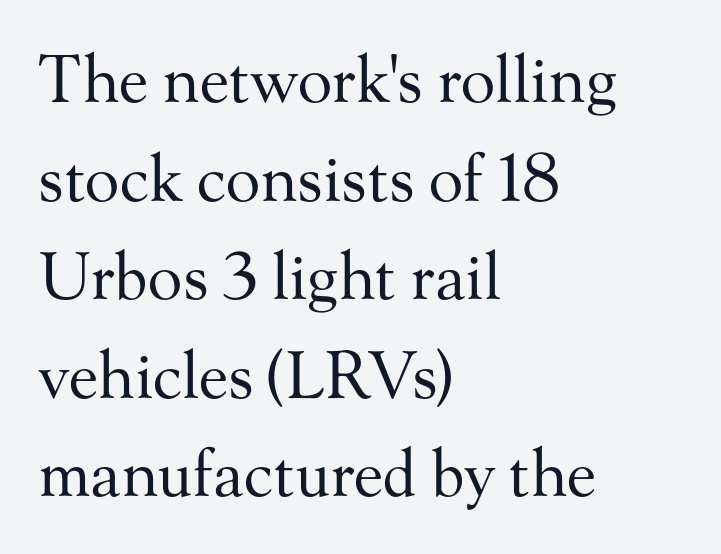
{"serif": "yes", "italic": "no", "bold": "no", "weight": "regular", "width": "normal", "stroke_contrast": "medium", "x_height": "small", "monospaced": "no", "underline": "no", "align": "left", "line_spacing": "normal", "line_spacing_ratio": 1.54, "letter_spacing": "normal", "letter_spacing_em": 0.0, "glyph_px": 64}
